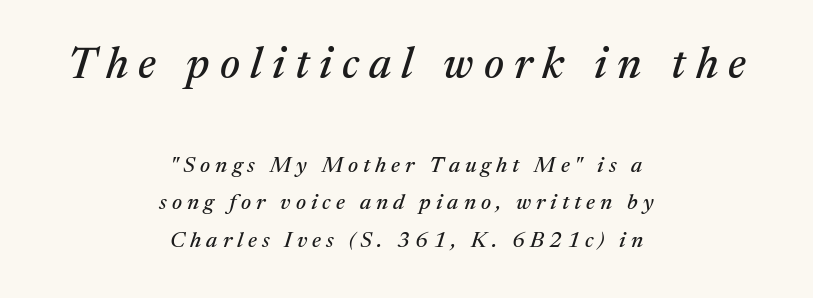
Q: Is the text italic (slanted)? A: Yes, it leans right by about 17 degrees.
Q: Is the typeface a serif or a sans-serif typeface? A: Serif.
Q: Is the text underlined? A: No.
Q: How is the paragraph aligned? A: Centered.
Q: Is the spacing between letters normal or unusually wide? A: Unusually wide.
Q: Is the spacing between lines tight, normal or loose? A: Normal.
Q: Which block of text is set in a larger size, the first (top) or the second (bottom)? A: The first (top) one.
Q: Width (condensed, normal, or wide)? A: Normal.
Q: Stroke contrast? A: Medium.
Q: x-height? A: Medium.
Q: Monospaced? A: No.
